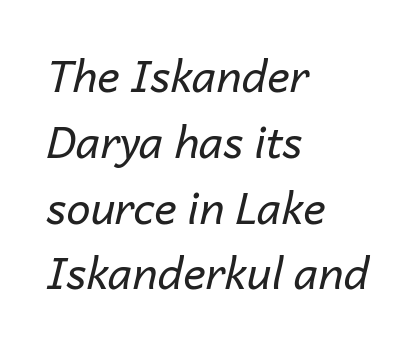
Q: Is the text bold? A: No.
Q: Is the text italic (slanted)? A: Yes, it leans right by about 14 degrees.
Q: Is the text underlined? A: No.
Q: How is the paragraph aligned? A: Left-aligned.
Q: Is the spacing between letters normal or unusually wide? A: Normal.
Q: Is the spacing between lines tight, normal or loose? A: Normal.
Q: Width (condensed, normal, or wide)? A: Normal.
Q: Stroke contrast? A: Low.
Q: x-height? A: Medium.
Q: Monospaced? A: No.
